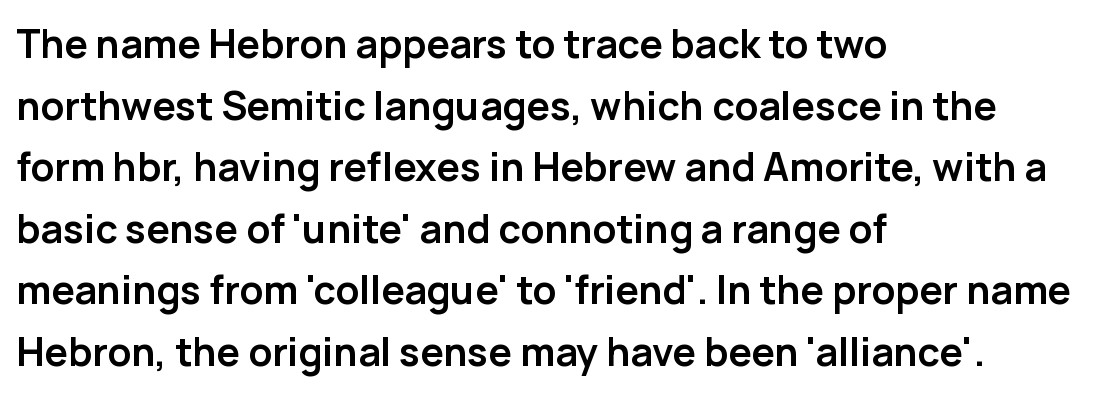
Q: Is the text bold? A: Yes.
Q: Is the text italic (slanted)? A: No, it is upright.
Q: Is the typeface a serif or a sans-serif typeface? A: Sans-serif.
Q: Is the text underlined? A: No.
Q: How is the paragraph aligned? A: Left-aligned.
Q: Is the spacing between letters normal or unusually wide? A: Normal.
Q: Is the spacing between lines tight, normal or loose? A: Normal.
Q: Width (condensed, normal, or wide)? A: Normal.
Q: Stroke contrast? A: Low.
Q: x-height? A: Medium.
Q: Monospaced? A: No.
